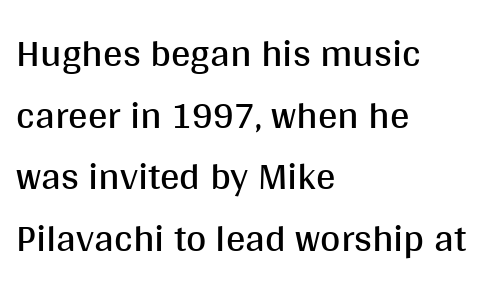
The image shows 39 px regular-weight sans-serif type, upright; set left-aligned, normal line spacing (1.58x), normal letter spacing, not underlined; medium stroke contrast and a large x-height.
